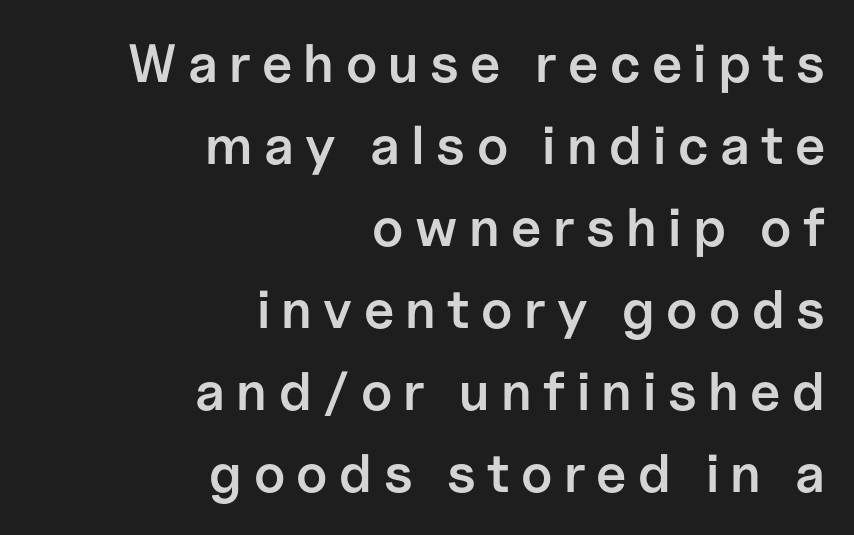
Q: Is the text bold? A: Semi-bold.
Q: Is the text italic (slanted)? A: No, it is upright.
Q: Is the typeface a serif or a sans-serif typeface? A: Sans-serif.
Q: Is the text underlined? A: No.
Q: How is the paragraph aligned? A: Right-aligned.
Q: Is the spacing between letters normal or unusually wide? A: Unusually wide.
Q: Is the spacing between lines tight, normal or loose? A: Normal.
Q: Width (condensed, normal, or wide)? A: Normal.
Q: Stroke contrast? A: Low.
Q: x-height? A: Medium.
Q: Monospaced? A: No.
